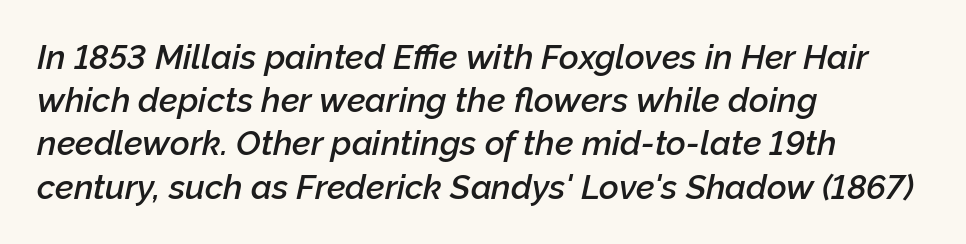
Q: Is the text bold? A: Semi-bold.
Q: Is the text italic (slanted)? A: Yes, it leans right by about 12 degrees.
Q: Is the text underlined? A: No.
Q: How is the paragraph aligned? A: Left-aligned.
Q: Is the spacing between letters normal or unusually wide? A: Normal.
Q: Is the spacing between lines tight, normal or loose? A: Normal.
Q: Width (condensed, normal, or wide)? A: Normal.
Q: Stroke contrast? A: Low.
Q: x-height? A: Medium.
Q: Monospaced? A: No.
